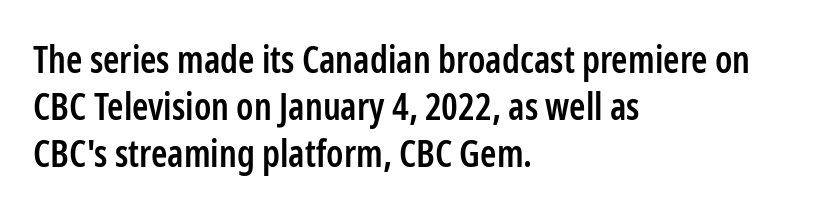
Q: Is the text bold? A: Semi-bold.
Q: Is the text italic (slanted)? A: No, it is upright.
Q: Is the typeface a serif or a sans-serif typeface? A: Sans-serif.
Q: Is the text underlined? A: No.
Q: How is the paragraph aligned? A: Left-aligned.
Q: Is the spacing between letters normal or unusually wide? A: Normal.
Q: Is the spacing between lines tight, normal or loose? A: Normal.
Q: Width (condensed, normal, or wide)? A: Condensed.
Q: Stroke contrast? A: Low.
Q: x-height? A: Medium.
Q: Monospaced? A: No.
